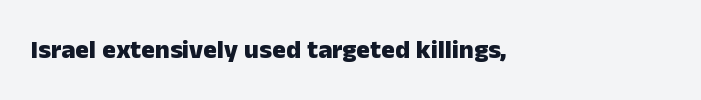
{"italic": "no", "bold": "yes", "underline": "no", "align": "left", "letter_spacing": "normal", "letter_spacing_em": 0.0, "glyph_px": 26}
